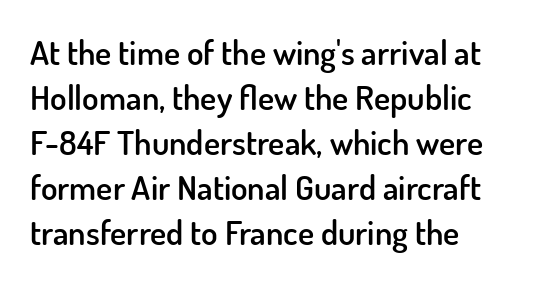
Q: Is the text bold? A: Semi-bold.
Q: Is the text italic (slanted)? A: No, it is upright.
Q: Is the typeface a serif or a sans-serif typeface? A: Sans-serif.
Q: Is the text underlined? A: No.
Q: Is the spacing between letters normal or unusually wide? A: Normal.
Q: Is the spacing between lines tight, normal or loose? A: Normal.
Q: Width (condensed, normal, or wide)? A: Normal.
Q: Stroke contrast? A: Low.
Q: x-height? A: Small.
Q: Monospaced? A: No.
